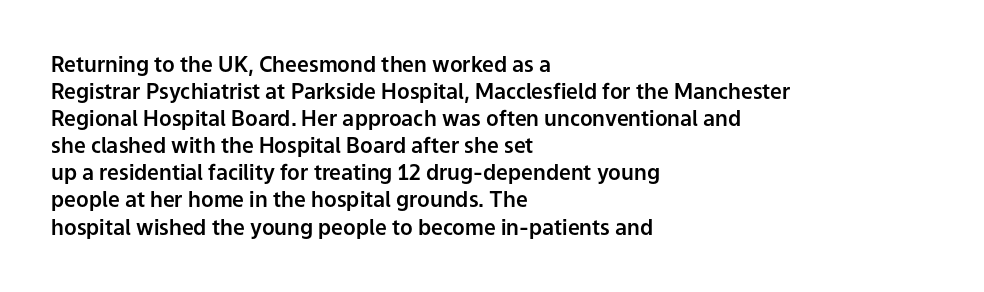
{"italic": "no", "underline": "no", "align": "left", "line_spacing": "normal", "line_spacing_ratio": 1.29, "letter_spacing": "normal", "letter_spacing_em": 0.0, "glyph_px": 21}
